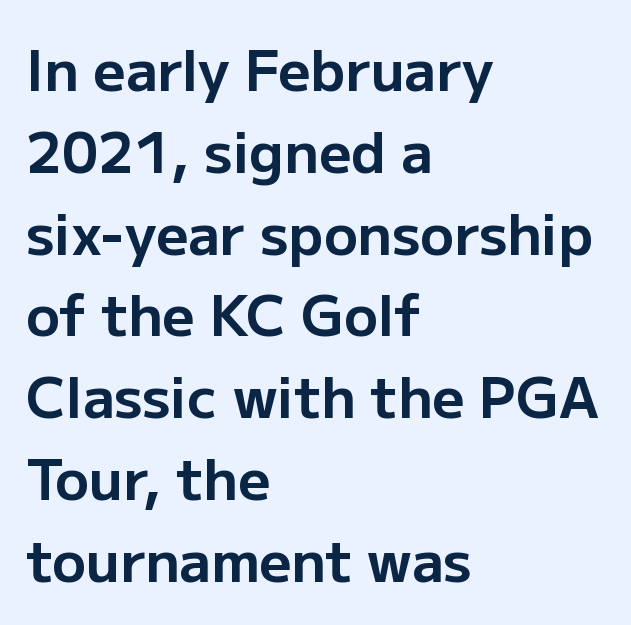
The image shows 56 px bold sans-serif type, upright; set left-aligned, normal line spacing (1.46x), normal letter spacing, not underlined; low stroke contrast and a medium x-height.
